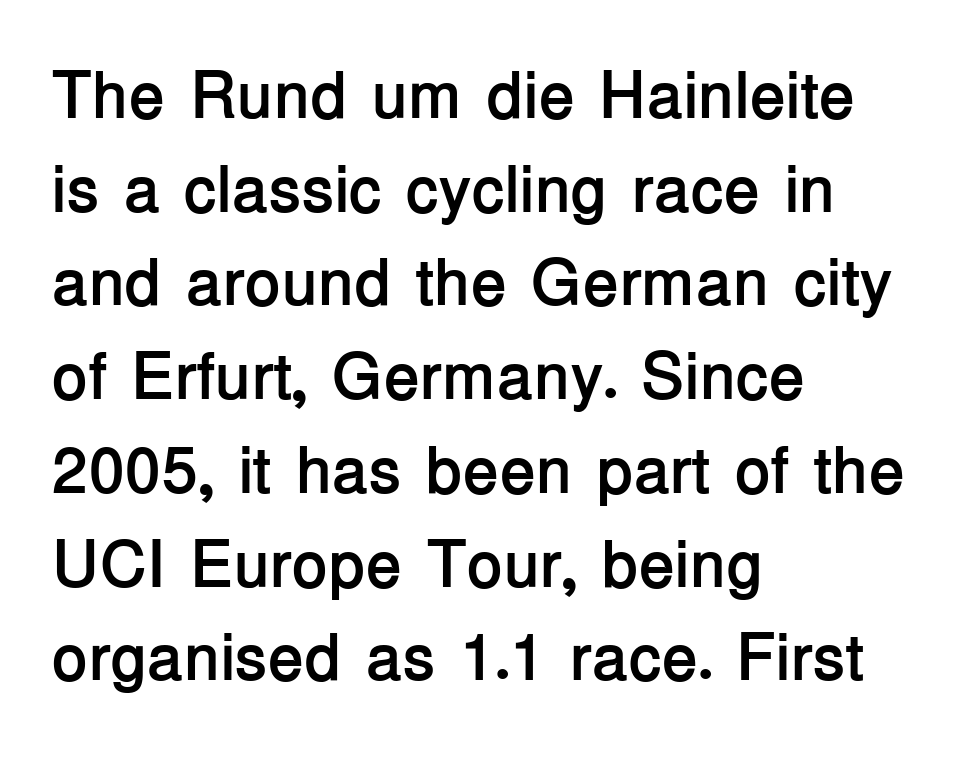
Strokes here are thick enough to call this a true bold. The gap between lines stays unmarked. When letters stand straight like this, we call the style roman or upright. Spacing between characters is what you'd get straight out of the box. Regular leading. Do the characters align in a grid? No, the font is proportional.
